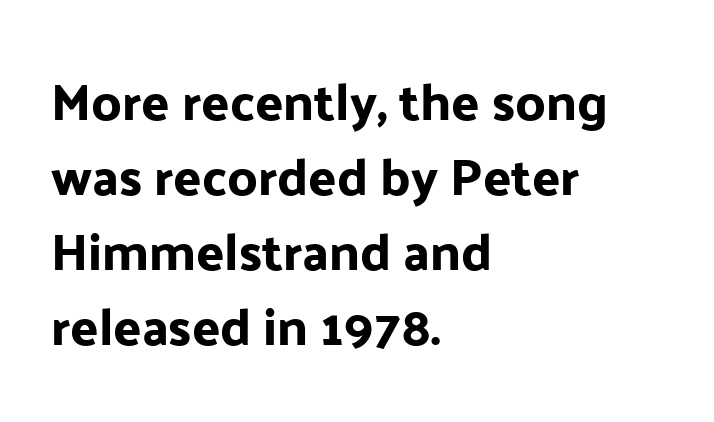
The image shows 52 px sans-serif type, upright; set left-aligned, normal line spacing (1.44x), normal letter spacing, not underlined; low stroke contrast and a medium x-height.
